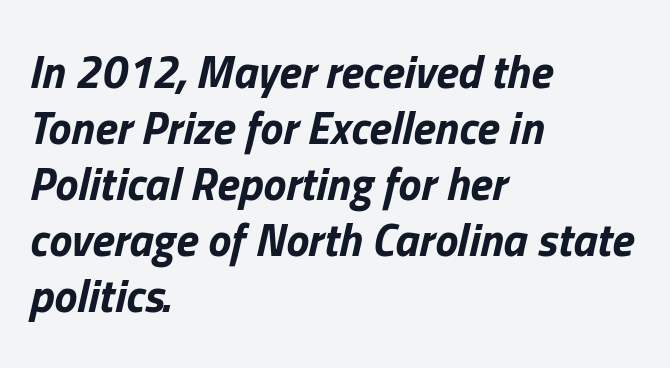
Looks like regular typesetting: each glyph gets only the width it needs. Each line starts at the same left margin while the right side varies. Summary of weight: heavy, a full bold. The passage shown has conventional tracking throughout.
